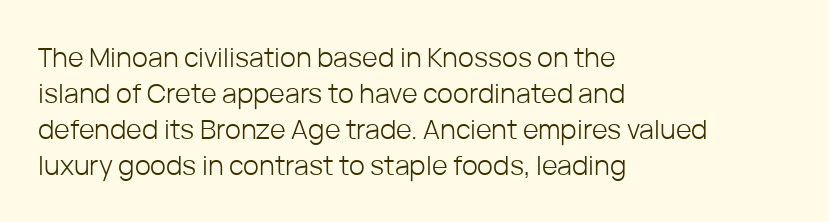
The image shows 27 px text type, upright; set left-aligned, normal line spacing (1.33x), normal letter spacing, not underlined.
